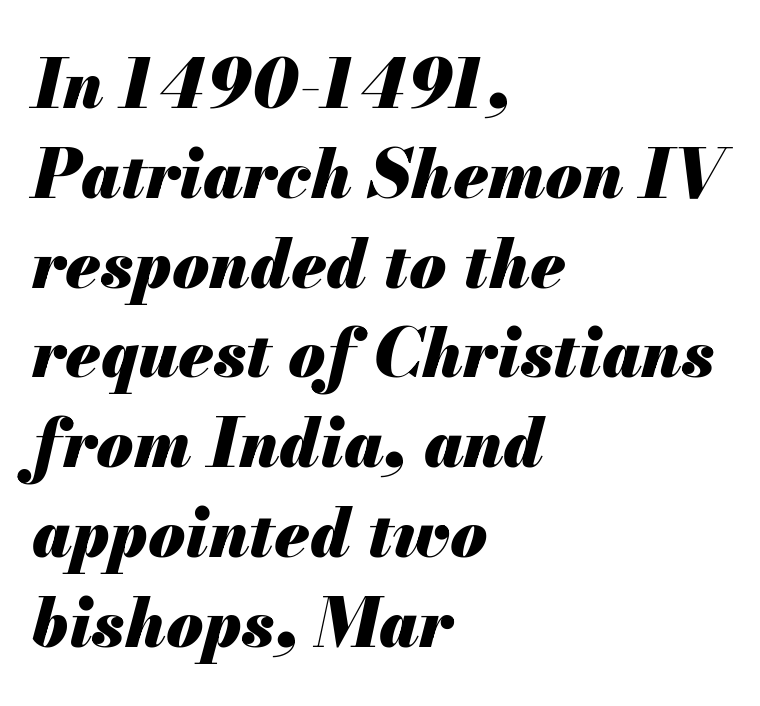
{"italic": "yes", "lean": "right", "slant_degrees": 13, "bold": "yes", "weight": "heavy", "width": "normal", "stroke_contrast": "medium", "x_height": "small", "monospaced": "no", "underline": "no", "align": "left", "line_spacing": "normal", "line_spacing_ratio": 1.34, "letter_spacing": "normal", "letter_spacing_em": 0.0, "glyph_px": 67}
